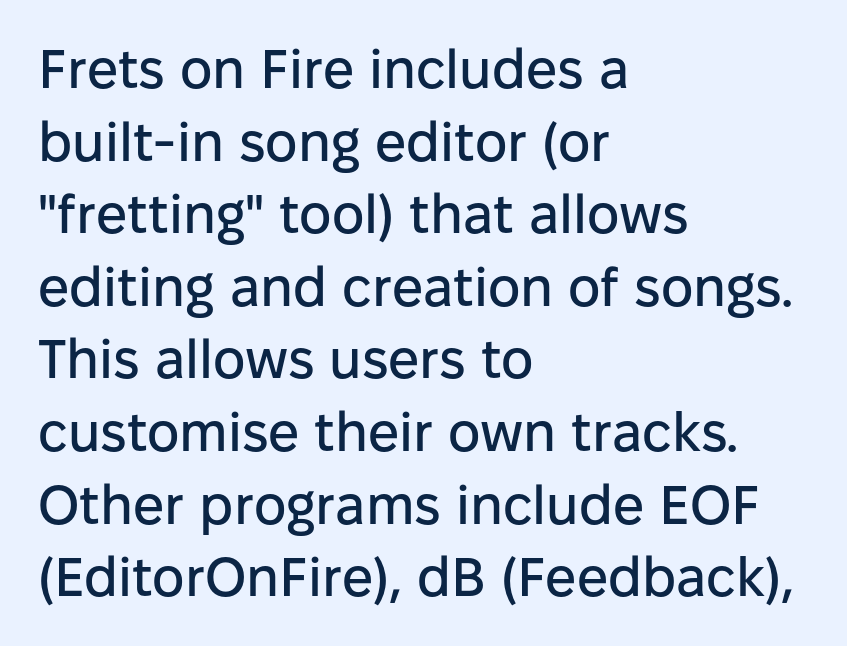
Q: Is the text italic (slanted)? A: No, it is upright.
Q: Is the typeface a serif or a sans-serif typeface? A: Sans-serif.
Q: Is the text underlined? A: No.
Q: How is the paragraph aligned? A: Left-aligned.
Q: Is the spacing between letters normal or unusually wide? A: Normal.
Q: Is the spacing between lines tight, normal or loose? A: Normal.
Q: Width (condensed, normal, or wide)? A: Normal.
Q: Stroke contrast? A: Low.
Q: x-height? A: Medium.
Q: Monospaced? A: No.
